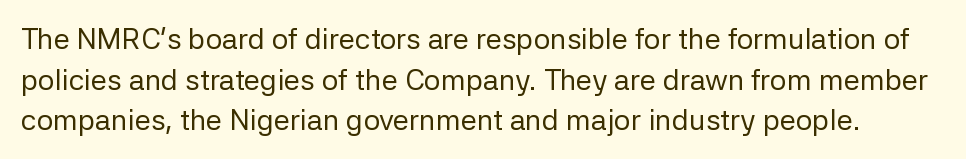
The face used here is proportionally spaced, like ordinary book or web type. Evenly set lines give the paragraph a standard silhouette. The letters look calm and open, with moderate or lighter stems. Words appear dense and cohesive because spacing is normal. The strip under each line holds only bare page.
